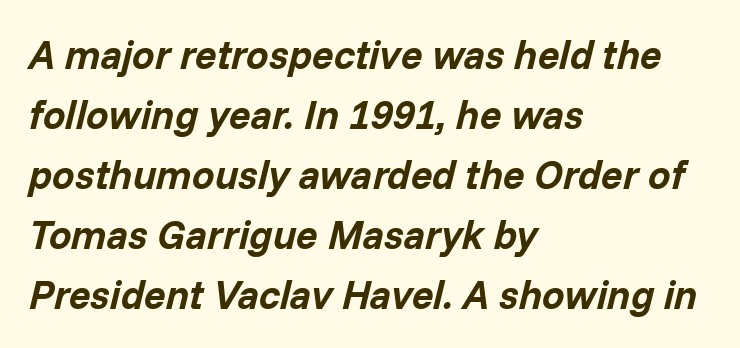
The image shows 40 px bold type, italic (leaning right); set left-aligned, normal line spacing (1.5x), normal letter spacing, not underlined; low stroke contrast and a medium x-height.
